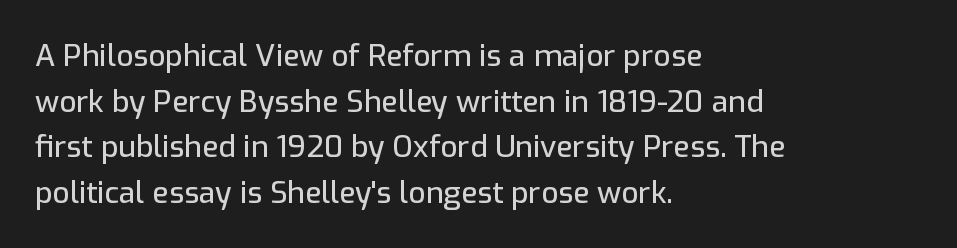
Line beginnings align vertically; line endings do not. The face used here is proportionally spaced, like ordinary book or web type. A normal amount of white space separates one row of letters from the next. Clear beneath every line of the passage. Students, note that the glyphs here touch the page at normal intervals. Font category for this specimen: sans-serif.
